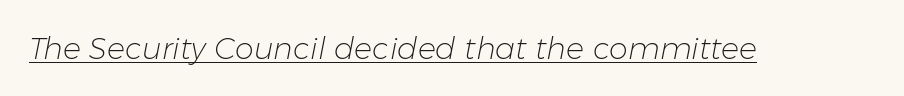
{"italic": "yes", "lean": "right", "slant_degrees": 11, "bold": "no", "weight": "light", "width": "normal", "stroke_contrast": "low", "x_height": "medium", "monospaced": "no", "underline": "yes", "letter_spacing": "normal", "letter_spacing_em": 0.0, "glyph_px": 30}
